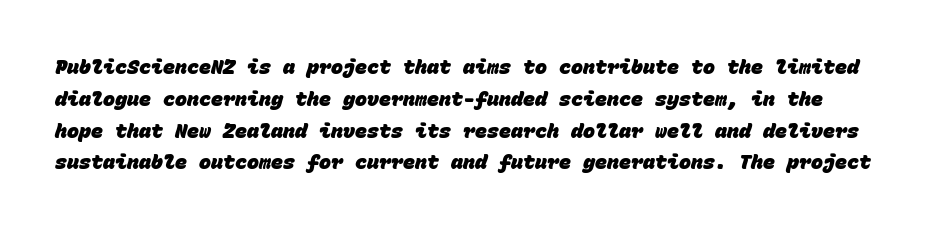
Strong, thick strokes mark this as bold type. Plain, unruled lines of type. Normally led — the rows are evenly, conventionally spaced. In terms of letterspacing, this is plain default setting.
